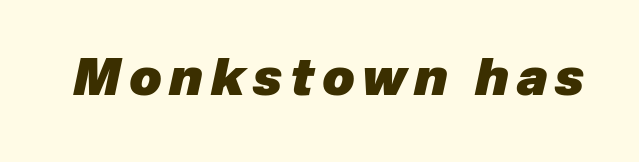
{"italic": "yes", "lean": "right", "slant_degrees": 12, "bold": "yes", "weight": "heavy", "width": "normal", "stroke_contrast": "low", "x_height": "medium", "monospaced": "no", "underline": "no", "glyph_px": 51}
